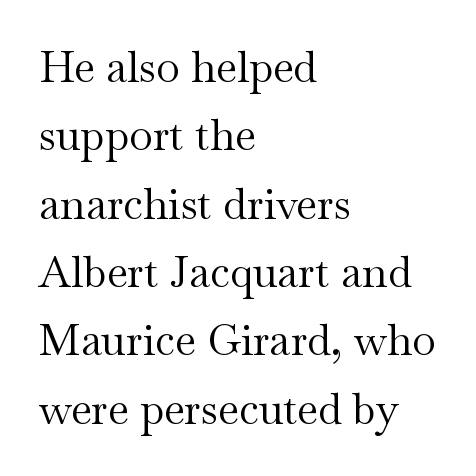
The image shows 43 px regular-weight, wide serif type, upright; set left-aligned, normal line spacing (1.59x), normal letter spacing, not underlined; medium stroke contrast and a small x-height.
